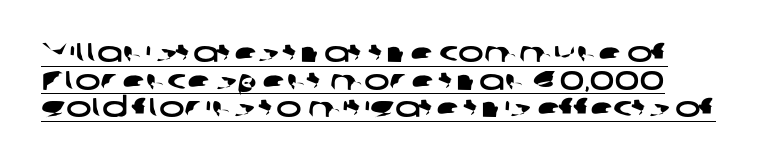
{"underline": "yes", "align": "left", "line_spacing": "tight", "line_spacing_ratio": 1.02, "letter_spacing": "normal", "letter_spacing_em": 0.0, "glyph_px": 27}
